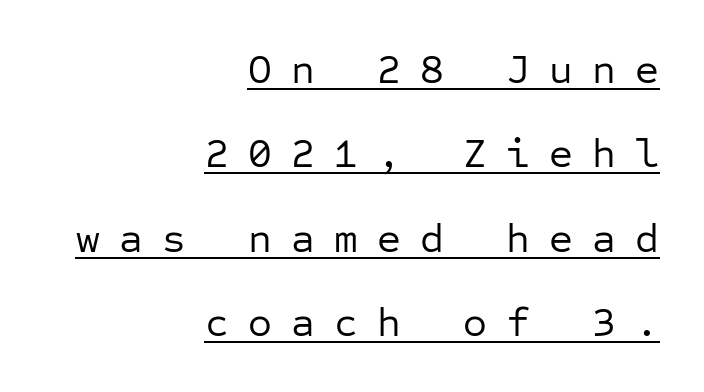
{"serif": "no", "italic": "no", "bold": "no", "weight": "regular", "width": "normal", "stroke_contrast": "low", "x_height": "medium", "monospaced": "yes", "underline": "yes", "align": "right", "line_spacing": "loose", "line_spacing_ratio": 2.06, "letter_spacing": "wide", "letter_spacing_em": 0.47, "glyph_px": 41}
